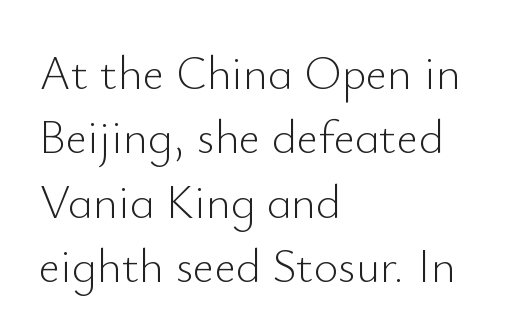
Q: Is the text bold? A: No.
Q: Is the text italic (slanted)? A: No, it is upright.
Q: Is the typeface a serif or a sans-serif typeface? A: Sans-serif.
Q: Is the text underlined? A: No.
Q: How is the paragraph aligned? A: Left-aligned.
Q: Is the spacing between letters normal or unusually wide? A: Normal.
Q: Is the spacing between lines tight, normal or loose? A: Normal.
Q: Width (condensed, normal, or wide)? A: Normal.
Q: Stroke contrast? A: Low.
Q: x-height? A: Small.
Q: Monospaced? A: No.
